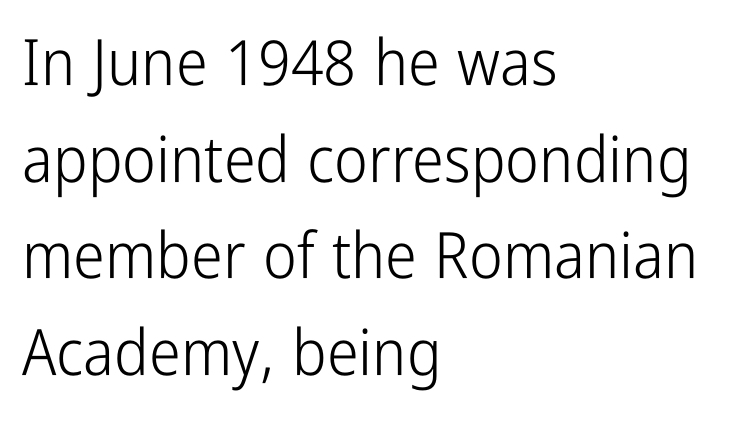
{"serif": "no", "italic": "no", "bold": "no", "weight": "light", "width": "condensed", "stroke_contrast": "low", "x_height": "medium", "monospaced": "no", "underline": "no", "align": "left", "line_spacing": "normal", "line_spacing_ratio": 1.51, "letter_spacing": "normal", "letter_spacing_em": 0.0, "glyph_px": 64}
